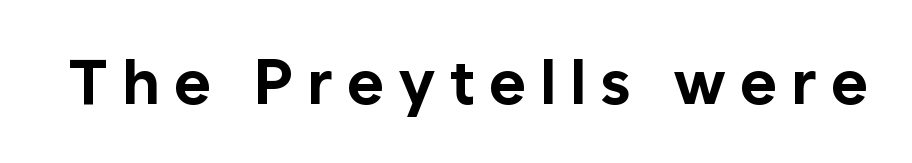
Q: Is the text bold? A: Yes.
Q: Is the text italic (slanted)? A: No, it is upright.
Q: Is the typeface a serif or a sans-serif typeface? A: Sans-serif.
Q: Is the text underlined? A: No.
Q: Is the spacing between letters normal or unusually wide? A: Unusually wide.
Q: Width (condensed, normal, or wide)? A: Normal.
Q: Stroke contrast? A: Low.
Q: x-height? A: Medium.
Q: Monospaced? A: No.
